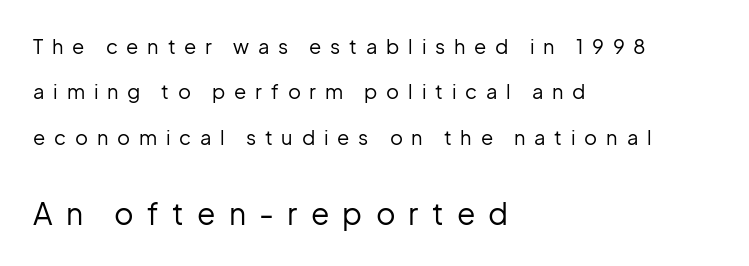
{"serif": "no", "italic": "no", "bold": "no", "weight": "regular", "width": "normal", "stroke_contrast": "low", "x_height": "medium", "monospaced": "no", "underline": "no", "align": "left", "line_spacing": "loose", "line_spacing_ratio": 2.27, "letter_spacing": "wide", "letter_spacing_em": 0.44, "larger_block": "second", "size_ratio": 1.5, "glyph_px": 30}
